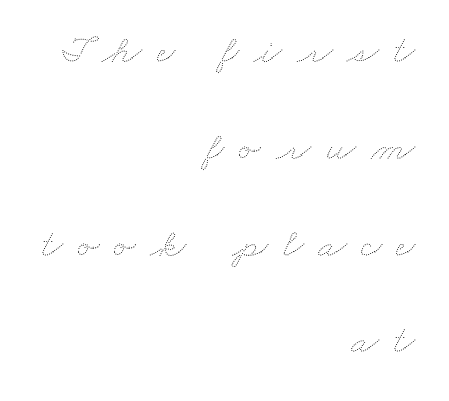
In terms of letterspacing, this is a distinctly airy, spread setting. Line ends are locked; line starts wander. Any mark beneath the type? The region is blank. Here the designer chose a conventional face with non-uniform glyph widths.
